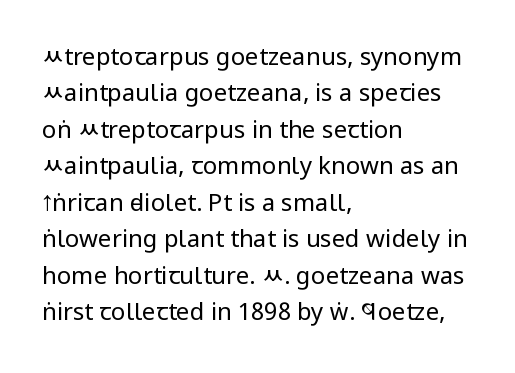
The foot of each line stays bare and open. These lines stack with their left ends in a neat column. Italic: no, the glyphs are upright roman. These lines sit exactly where default settings would place them.
